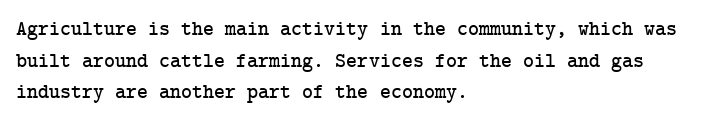
Has an underline been added? It has not. Do the letters lean? They stand straight. Notice how descenders clear the ascenders below comfortably — that's standard leading. The line texture is even and compact thanks to regular tracking.
